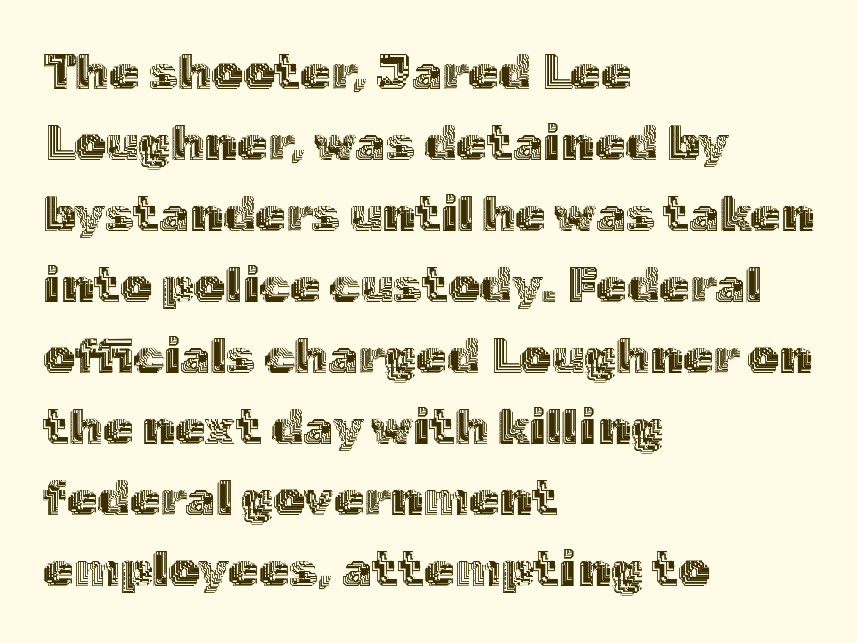
The image shows 49 px text type, upright; set left-aligned, normal line spacing (1.45x), normal letter spacing, not underlined; a medium x-height.
